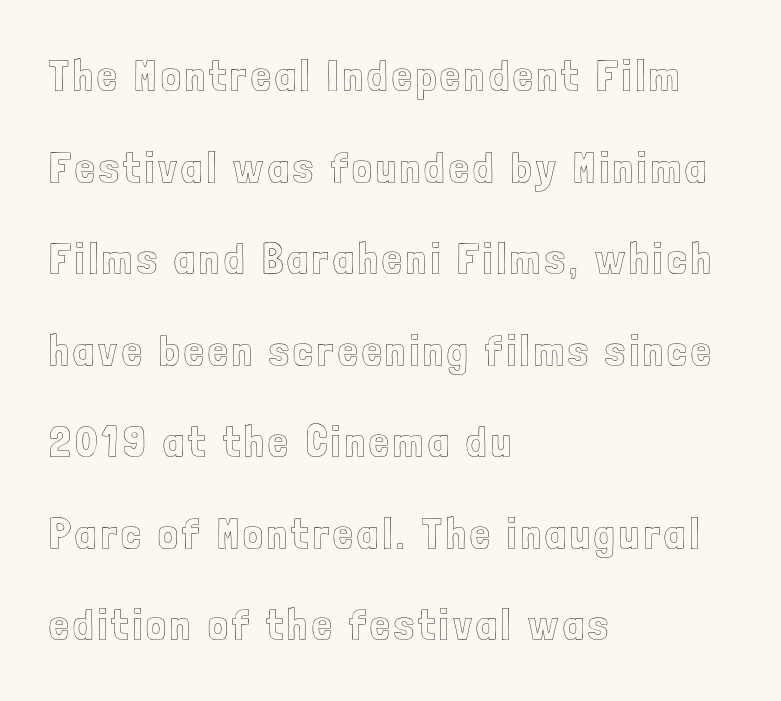
Q: Is the text italic (slanted)? A: No, it is upright.
Q: Is the text underlined? A: No.
Q: How is the paragraph aligned? A: Left-aligned.
Q: Is the spacing between lines tight, normal or loose? A: Loose.
Q: Width (condensed, normal, or wide)? A: Condensed.
Q: x-height? A: Medium.
Q: Monospaced? A: No.
